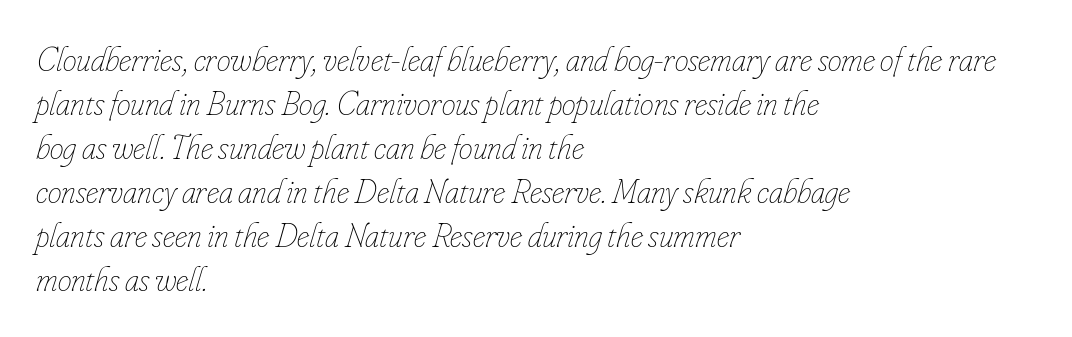
The image shows 35 px thin, condensed type, italic (leaning right); set left-aligned, normal line spacing (1.26x), normal letter spacing, not underlined; low stroke contrast and a small x-height.
